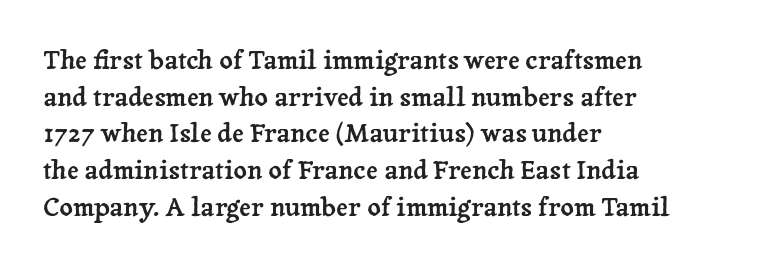
{"italic": "no", "underline": "no", "align": "left", "line_spacing": "normal", "line_spacing_ratio": 1.41, "letter_spacing": "normal", "letter_spacing_em": 0.0, "glyph_px": 26}
